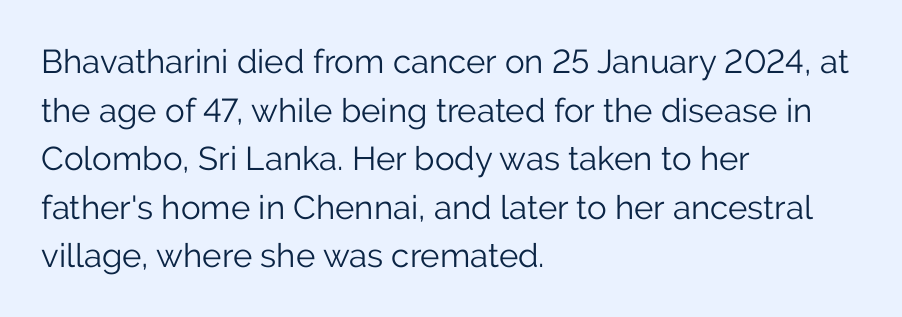
Does the type have serifs? No, each stem ends abruptly. The glyphs are unaccompanied by any horizontal stroke below them. The paragraph has a hard left edge and a soft right edge. Look at the tracking — it's just the regular setting, nothing added. Caption: face not bold, strokes unweighted. Regular leading.
